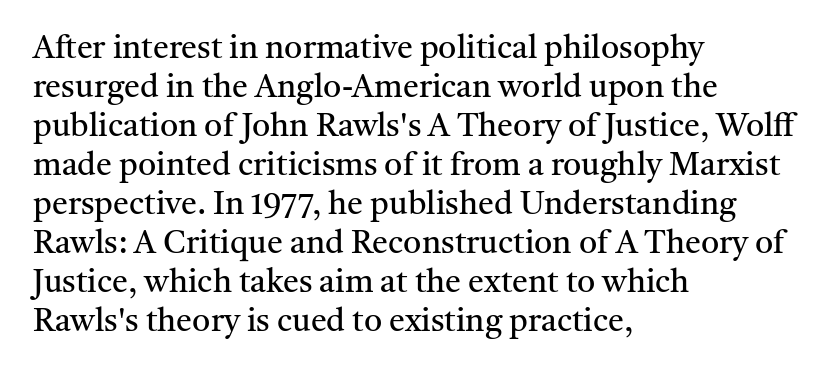
{"serif": "yes", "italic": "no", "bold": "no", "weight": "regular", "width": "normal", "stroke_contrast": "medium", "x_height": "medium", "monospaced": "no", "underline": "no", "align": "left", "line_spacing_ratio": 1.22, "letter_spacing": "normal", "letter_spacing_em": 0.0, "glyph_px": 32}
